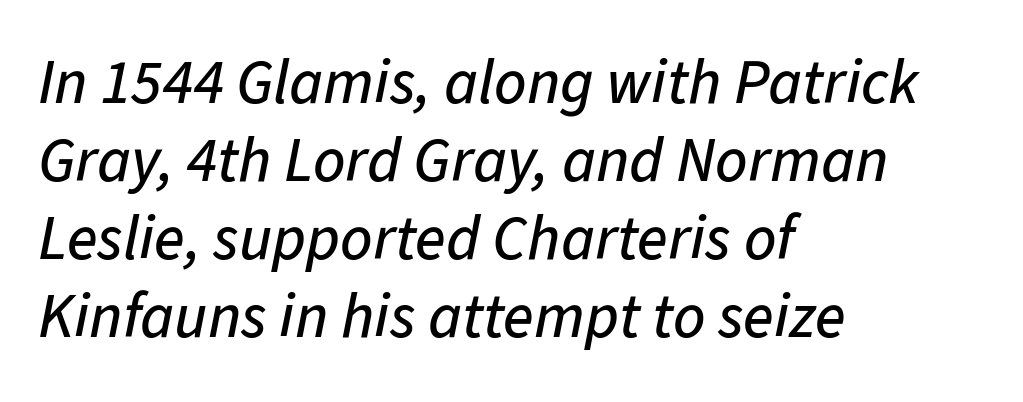
{"italic": "yes", "lean": "right", "slant_degrees": 11, "width": "normal", "stroke_contrast": "low", "x_height": "medium", "monospaced": "no", "underline": "no", "align": "left", "line_spacing_ratio": 1.24, "letter_spacing": "normal", "letter_spacing_em": 0.0, "glyph_px": 63}
